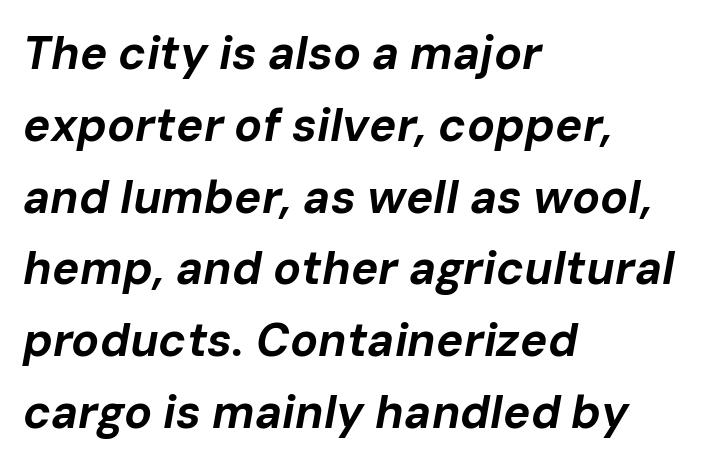
The image shows 46 px bold type, italic (leaning right); set left-aligned, normal line spacing (1.56x), normal letter spacing, not underlined; low stroke contrast and a medium x-height.
